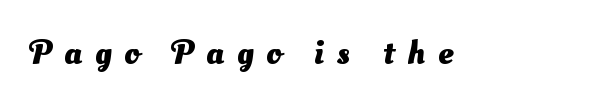
Do the characters align in a grid? No, the font is proportional. The letterforms stand isolated, each surrounded by extra space. Type style note: lacks serifs. Descender tails drop into unmarked territory. The characters look thick and weighty, a clear bold.
